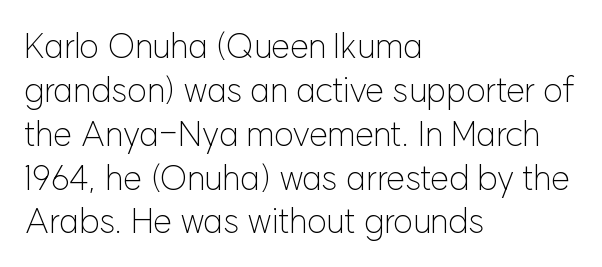
{"serif": "no", "italic": "no", "bold": "no", "weight": "light", "width": "normal", "stroke_contrast": "low", "x_height": "medium", "monospaced": "no", "underline": "no", "align": "left", "line_spacing": "normal", "line_spacing_ratio": 1.29, "letter_spacing": "normal", "letter_spacing_em": 0.0, "glyph_px": 34}
